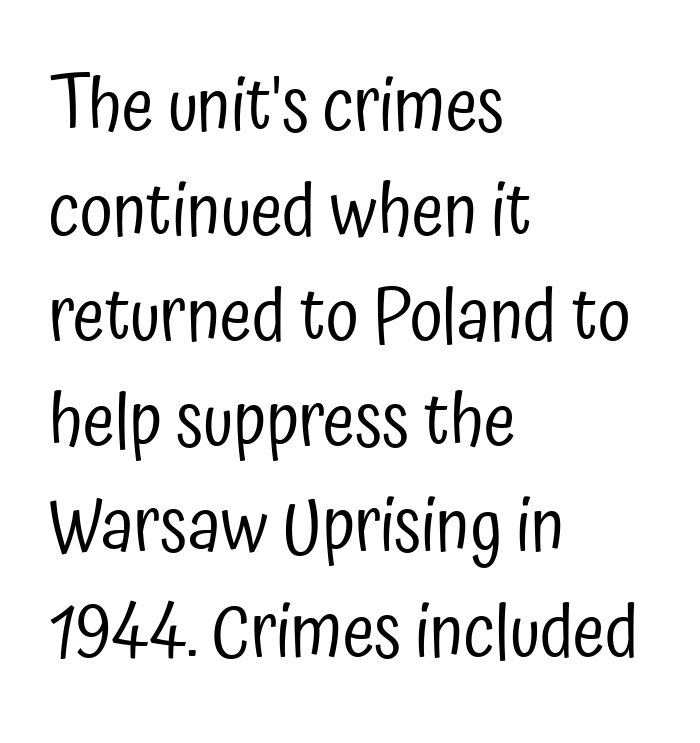
A typesetter would mark this as roman, not italic. This rendering uses left alignment, leaving the right contour irregular. Check where the strokes stop: nothing finishes them off — pure sans. Proportional: the letters do not fall into vertical columns. Glance below the letters and you will spot only blank space. No extra tracking has been applied to these lines.
